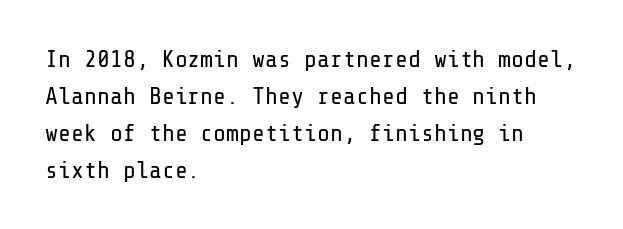
Q: Is the text bold? A: No.
Q: Is the text italic (slanted)? A: No, it is upright.
Q: Is the text underlined? A: No.
Q: How is the paragraph aligned? A: Left-aligned.
Q: Is the spacing between letters normal or unusually wide? A: Normal.
Q: Is the spacing between lines tight, normal or loose? A: Normal.
